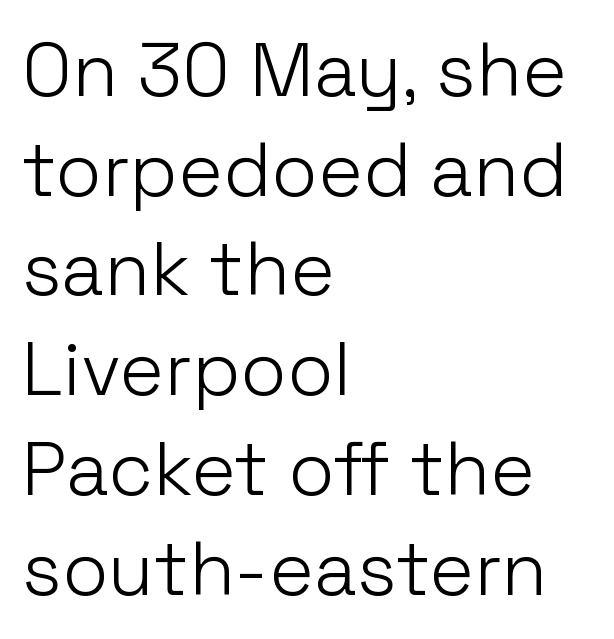
Q: Is the text bold? A: No.
Q: Is the text italic (slanted)? A: No, it is upright.
Q: Is the typeface a serif or a sans-serif typeface? A: Sans-serif.
Q: Is the text underlined? A: No.
Q: How is the paragraph aligned? A: Left-aligned.
Q: Is the spacing between letters normal or unusually wide? A: Normal.
Q: Is the spacing between lines tight, normal or loose? A: Normal.
Q: Width (condensed, normal, or wide)? A: Normal.
Q: Stroke contrast? A: Low.
Q: x-height? A: Medium.
Q: Monospaced? A: No.
